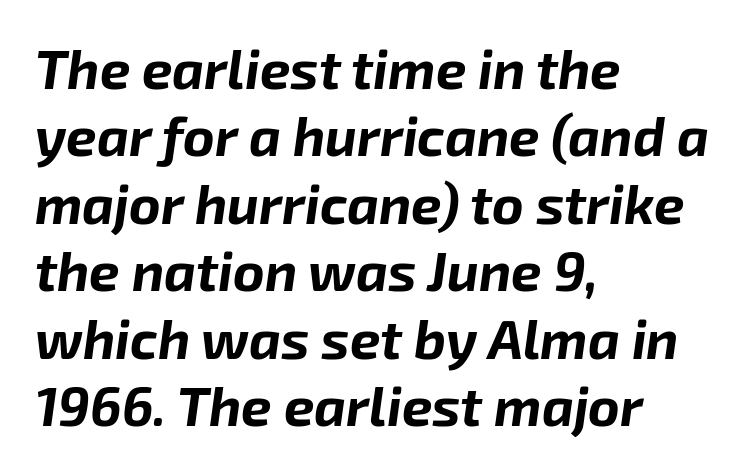
The image shows 54 px bold type, italic (leaning right); set left-aligned, normal line spacing (1.25x), normal letter spacing, not underlined; low stroke contrast and a medium x-height.
